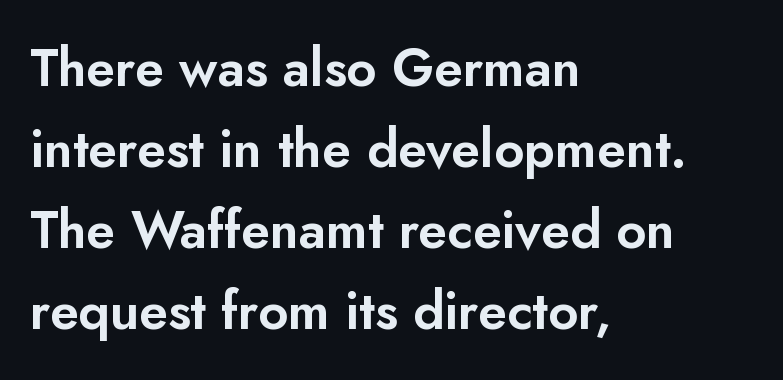
Are there feet on the stems? There aren't — it's a sans. Posture: upright roman. One glance says typical: line gaps are just what's usual. Reading down the block, your eye returns to a fixed left position each line. The rendering uses natural spacing where letterforms have individual widths. Underline: absent.
